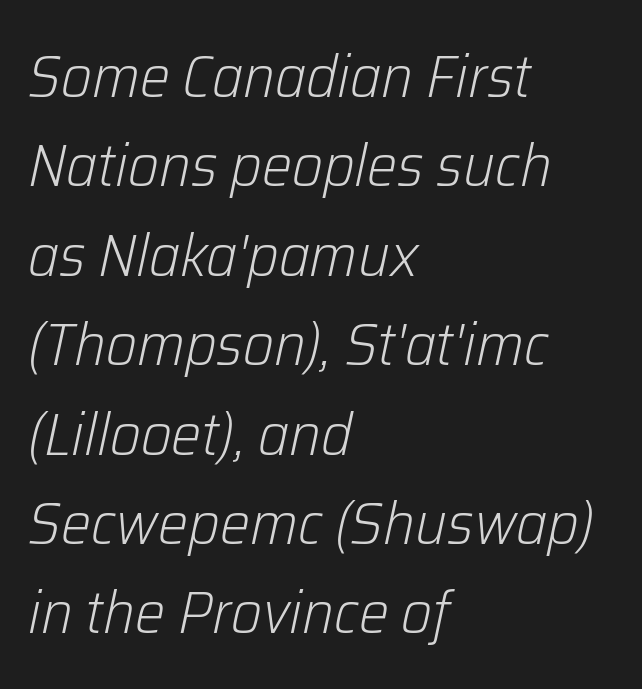
The image shows 60 px light type, italic (leaning right); set left-aligned, normal line spacing (1.49x), normal letter spacing, not underlined; low stroke contrast and a medium x-height.
